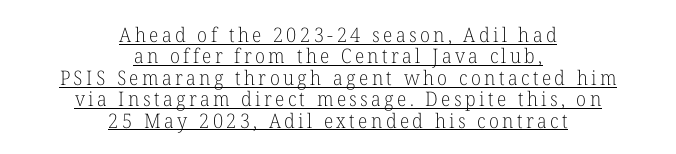
The font is comparable to plain body text, perhaps lighter. The letters stand upright; this is a roman face. Neither beginnings nor endings align; midpoints do. Reading down the column, the eye jumps only a short way to each next line. Like a heading marked for emphasis, these lines bear an underscore.
